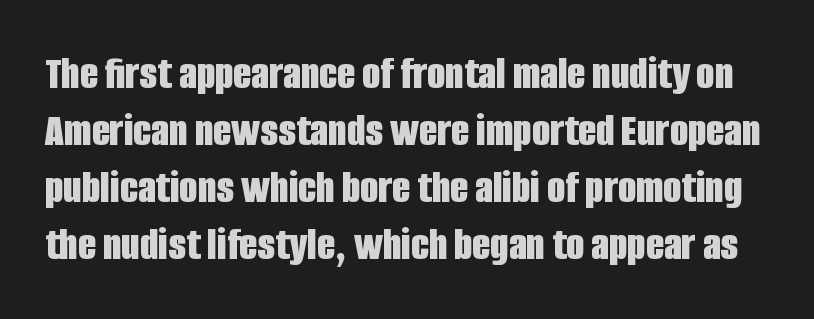
The image shows 47 px bold, condensed sans-serif type, upright; set line spacing 1.21x, normal letter spacing, not underlined; low stroke contrast and a large x-height.
